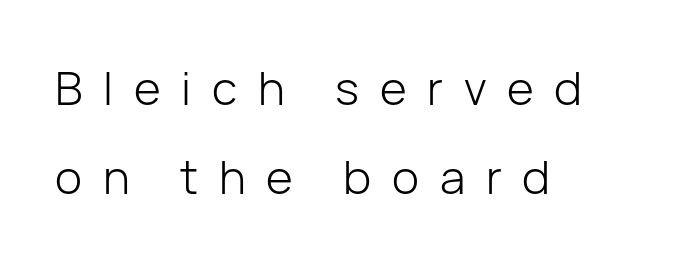
The image shows 46 px light sans-serif type, upright; set left-aligned, loose line spacing (1.94x), unusually wide letter spacing (+0.45 em), not underlined; low stroke contrast and a medium x-height.
